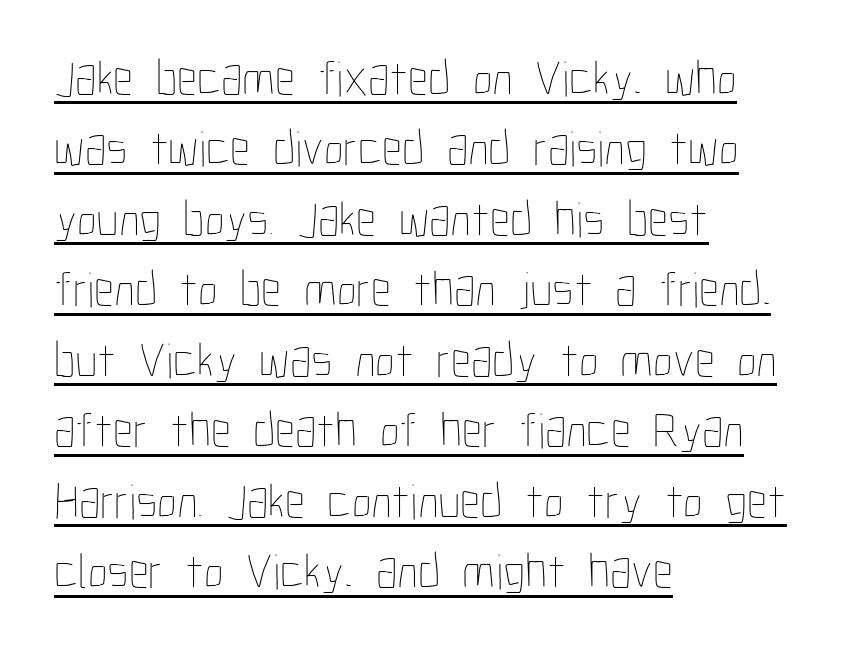
Q: Is the text bold? A: No.
Q: Is the text italic (slanted)? A: No, it is upright.
Q: Is the text underlined? A: Yes.
Q: How is the paragraph aligned? A: Left-aligned.
Q: Is the spacing between letters normal or unusually wide? A: Normal.
Q: Is the spacing between lines tight, normal or loose? A: Normal.
Q: Width (condensed, normal, or wide)? A: Condensed.
Q: Stroke contrast? A: Low.
Q: x-height? A: Medium.
Q: Monospaced? A: No.
